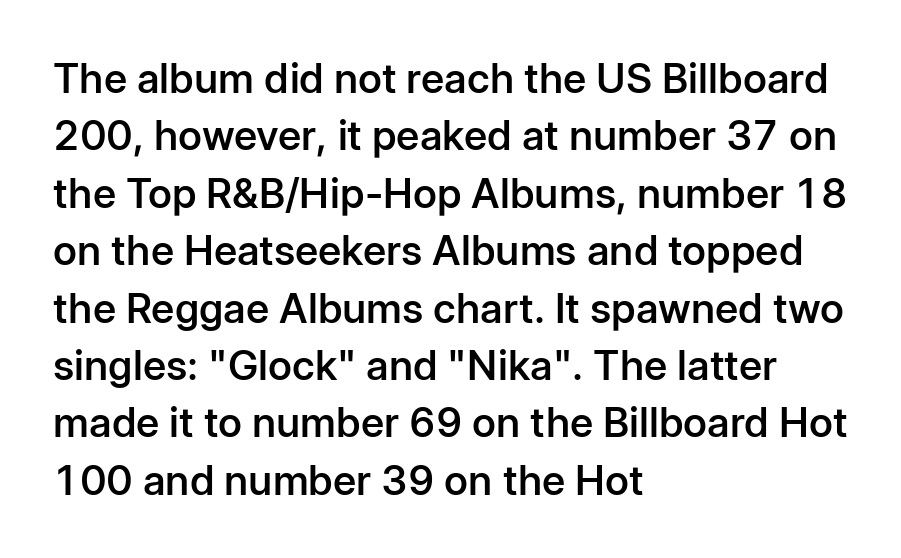
Left-aligned paragraph, ragged on the right. Honestly, there is no underline to notice here at all. Notice how descenders clear the ascenders below comfortably — that's standard leading. You can tell from the bare stems that sans-serif type was used. Note the varied advance widths — an 'i' is clearly narrower than an 'm'. On the weight axis this lands at semibold, roughly 600.
